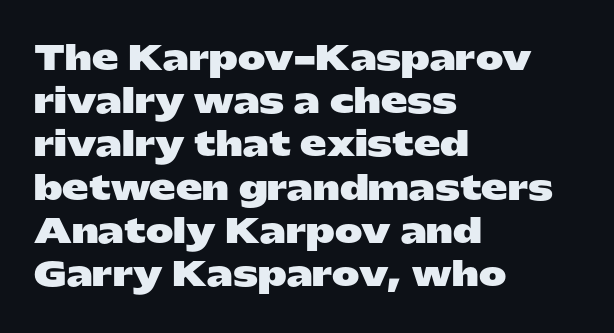
The image shows 33 px heavy, wide sans-serif type, upright; set left-aligned, normal line spacing (1.31x), normal letter spacing, not underlined; low stroke contrast and a medium x-height.
